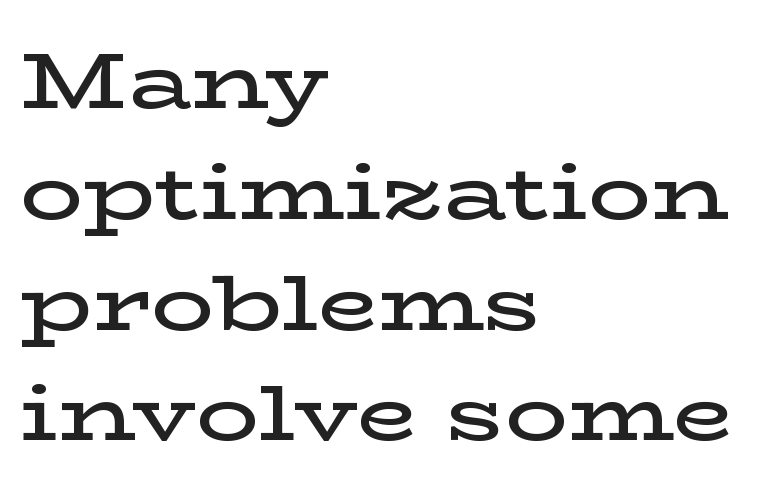
The image shows 78 px semibold, wide serif type, upright; set left-aligned, normal line spacing (1.42x), normal letter spacing, not underlined; low stroke contrast and a medium x-height.
